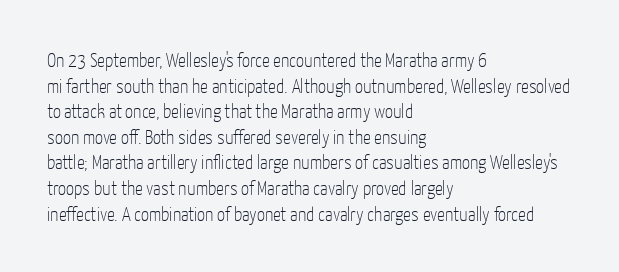
{"italic": "no", "bold": "no", "underline": "no", "align": "left", "line_spacing": "normal", "line_spacing_ratio": 1.28, "letter_spacing": "normal", "letter_spacing_em": 0.0, "glyph_px": 20}
